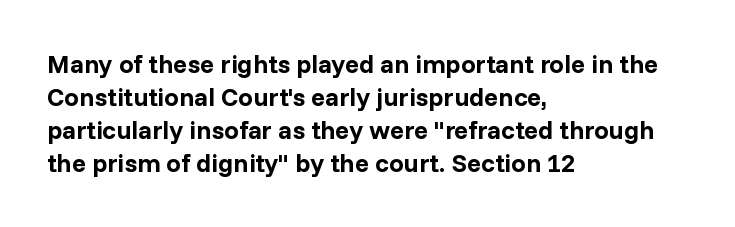
The leading is moderate, giving the passage an even texture. A dark, heavy texture on the line: the type is bold. Descenders hang freely into open space. Letter spacing: default. Notice how the passage keeps a crisp vertical edge on the left only. This is roman type, the default non-slanted kind.
